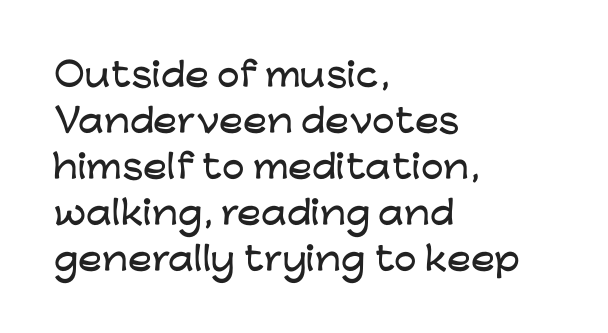
Q: Is the text italic (slanted)? A: No, it is upright.
Q: Is the typeface a serif or a sans-serif typeface? A: Sans-serif.
Q: Is the text underlined? A: No.
Q: How is the paragraph aligned? A: Left-aligned.
Q: Is the spacing between letters normal or unusually wide? A: Normal.
Q: Is the spacing between lines tight, normal or loose? A: Normal.
Q: Width (condensed, normal, or wide)? A: Wide.
Q: Stroke contrast? A: Low.
Q: x-height? A: Medium.
Q: Monospaced? A: No.
